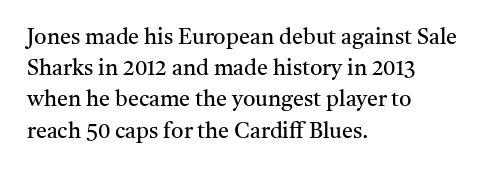
{"italic": "no", "bold": "no", "underline": "no", "align": "left", "line_spacing": "normal", "line_spacing_ratio": 1.42, "letter_spacing": "normal", "letter_spacing_em": 0.0, "glyph_px": 22}
